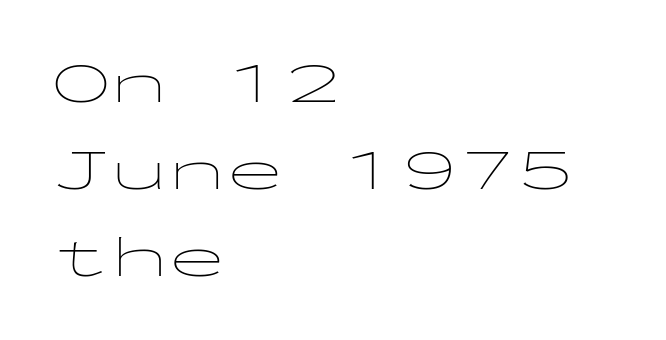
The image shows 58 px thin, wide sans-serif type, upright, monospaced; set left-aligned, normal line spacing (1.5x), normal letter spacing, not underlined; low stroke contrast and a medium x-height.
